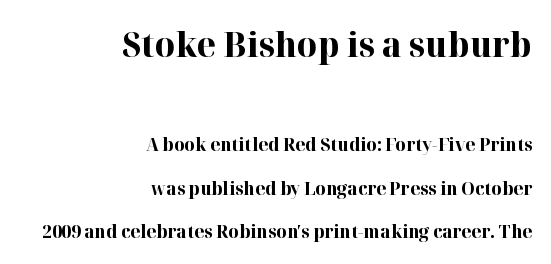
The image shows 35 px bold serif type, upright; set right-aligned, loose line spacing (2.41x), normal letter spacing, not underlined; the first (top) block is 1.94x larger; high stroke contrast and a medium x-height.
